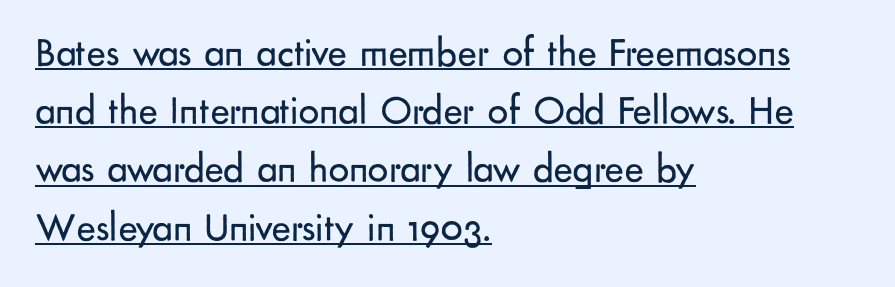
The image shows 41 px regular-weight sans-serif type, upright; set left-aligned, normal line spacing (1.42x), normal letter spacing, underlined; low stroke contrast and a small x-height.
